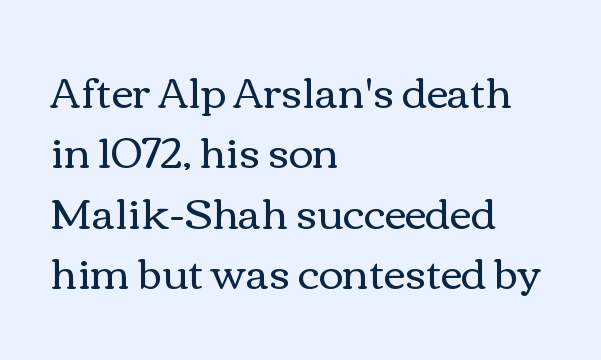
{"italic": "no", "bold": "no", "weight": "regular", "width": "wide", "x_height": "medium", "monospaced": "no", "underline": "no", "align": "left", "line_spacing": "normal", "line_spacing_ratio": 1.44, "letter_spacing": "normal", "letter_spacing_em": 0.0, "glyph_px": 42}
